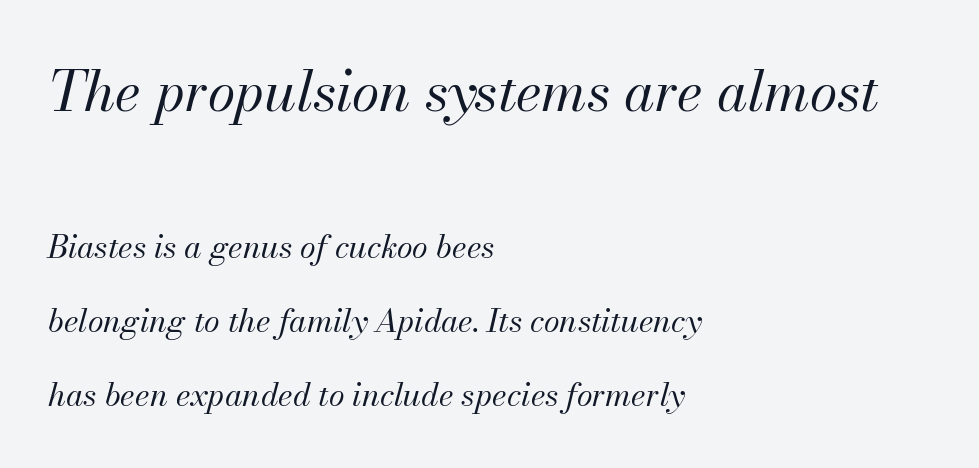
Q: Is the text bold? A: No.
Q: Is the text italic (slanted)? A: Yes, it leans right by about 13 degrees.
Q: Is the text underlined? A: No.
Q: How is the paragraph aligned? A: Left-aligned.
Q: Is the spacing between letters normal or unusually wide? A: Normal.
Q: Is the spacing between lines tight, normal or loose? A: Loose.
Q: Which block of text is set in a larger size, the first (top) or the second (bottom)? A: The first (top) one.
Q: Width (condensed, normal, or wide)? A: Normal.
Q: Stroke contrast? A: Medium.
Q: x-height? A: Small.
Q: Monospaced? A: No.
